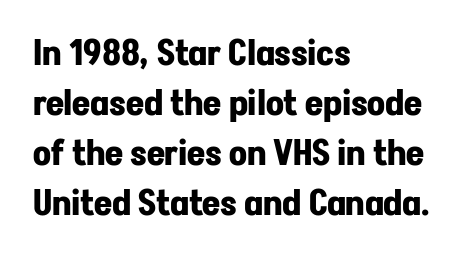
{"serif": "no", "italic": "no", "bold": "yes", "weight": "bold", "width": "normal", "stroke_contrast": "low", "x_height": "medium", "monospaced": "no", "underline": "no", "align": "left", "line_spacing": "normal", "line_spacing_ratio": 1.43, "letter_spacing": "normal", "letter_spacing_em": 0.0, "glyph_px": 35}
